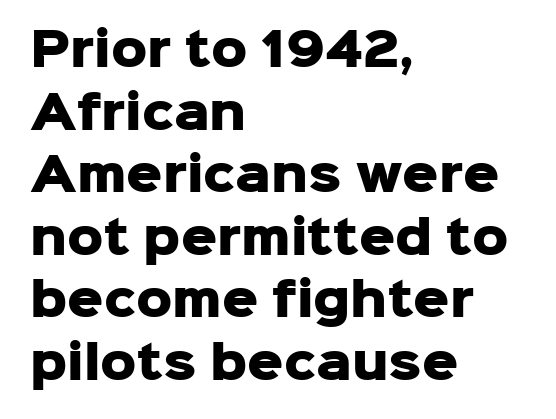
The image shows 45 px heavy sans-serif type, upright; set left-aligned, normal line spacing (1.39x), normal letter spacing, not underlined; low stroke contrast and a medium x-height.
